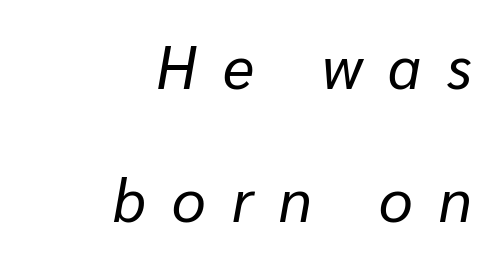
Q: Is the text bold? A: No.
Q: Is the text italic (slanted)? A: Yes, it leans right by about 10 degrees.
Q: Is the text underlined? A: No.
Q: How is the paragraph aligned? A: Right-aligned.
Q: Is the spacing between letters normal or unusually wide? A: Unusually wide.
Q: Is the spacing between lines tight, normal or loose? A: Loose.
Q: Width (condensed, normal, or wide)? A: Normal.
Q: Stroke contrast? A: Low.
Q: x-height? A: Medium.
Q: Monospaced? A: No.
